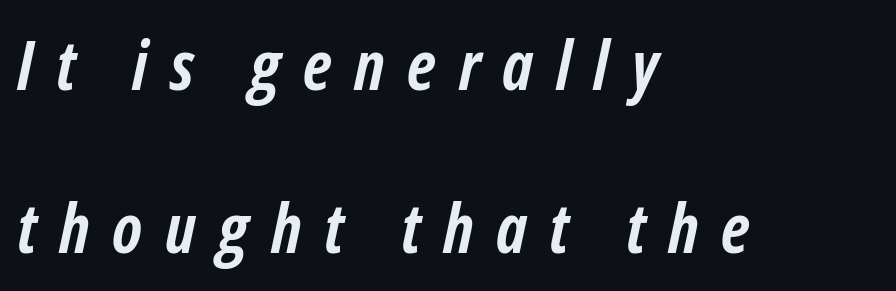
{"italic": "yes", "lean": "right", "slant_degrees": 12, "bold": "yes", "weight": "semibold", "width": "condensed", "stroke_contrast": "low", "x_height": "medium", "monospaced": "no", "underline": "no", "align": "left", "line_spacing": "loose", "line_spacing_ratio": 2.4, "letter_spacing": "wide", "letter_spacing_em": 0.33, "glyph_px": 68}
